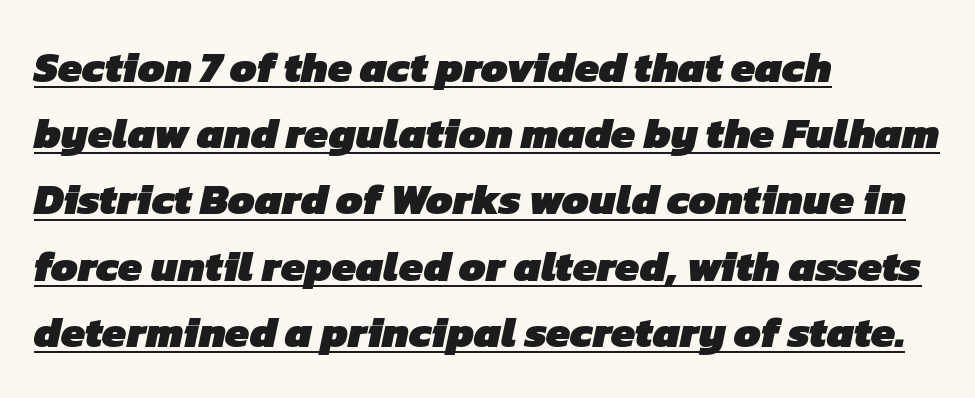
The paragraph shown leans on its left margin. Note the varied advance widths — an 'i' is clearly narrower than an 'm'. Nothing sits at the stroke ends, so this counts as sans-serif. Standard letterfit; no display-style spreading of the glyphs.
